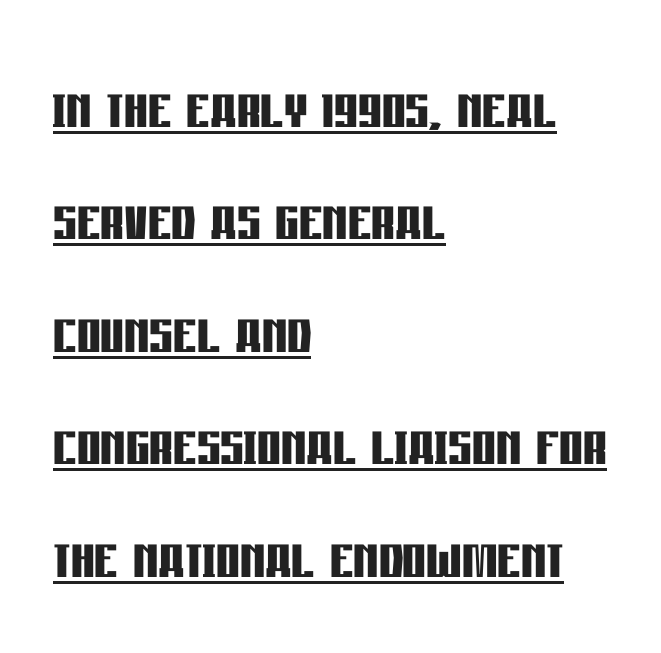
Q: Is the text bold? A: Yes.
Q: Is the text italic (slanted)? A: No, it is upright.
Q: Is the typeface a serif or a sans-serif typeface? A: Sans-serif.
Q: Is the text underlined? A: Yes.
Q: How is the paragraph aligned? A: Left-aligned.
Q: Is the spacing between letters normal or unusually wide? A: Normal.
Q: Is the spacing between lines tight, normal or loose? A: Normal.
Q: Width (condensed, normal, or wide)? A: Condensed.
Q: Stroke contrast? A: Low.
Q: x-height? A: Large.
Q: Monospaced? A: No.
